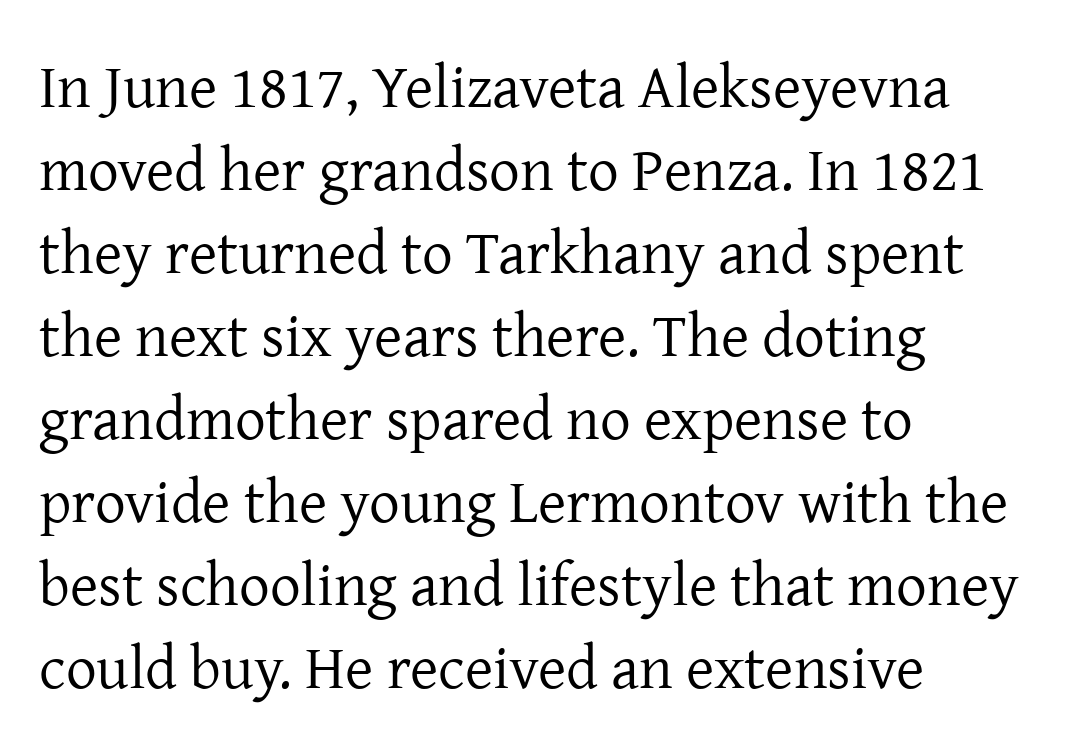
Q: Is the text bold? A: No.
Q: Is the text italic (slanted)? A: No, it is upright.
Q: Is the typeface a serif or a sans-serif typeface? A: Serif.
Q: Is the text underlined? A: No.
Q: How is the paragraph aligned? A: Left-aligned.
Q: Is the spacing between letters normal or unusually wide? A: Normal.
Q: Is the spacing between lines tight, normal or loose? A: Normal.
Q: Width (condensed, normal, or wide)? A: Normal.
Q: Stroke contrast? A: Low.
Q: x-height? A: Medium.
Q: Monospaced? A: No.
